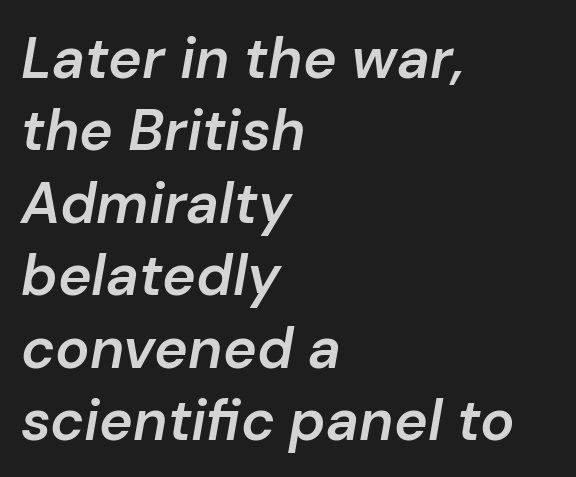
The image shows 57 px semibold type, italic (leaning right); set left-aligned, normal line spacing (1.27x), normal letter spacing, not underlined; low stroke contrast and a medium x-height.
